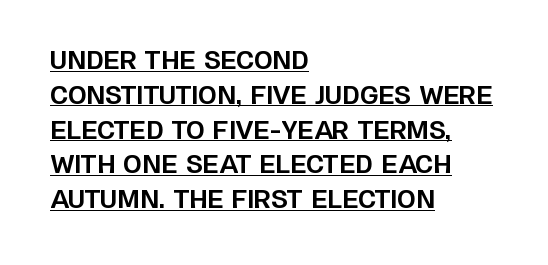
The passage is arranged the way most books set body copy — flush left. Standard letterfit; no display-style spreading of the glyphs. The line-height multiplier appears to be the usual default. Strokes here are thick enough to call this a true bold. It's the straight-up-and-down kind of type. Students, observe the line beneath the letters — that is underlining.
